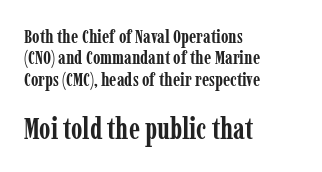
{"serif": "yes", "italic": "no", "bold": "yes", "weight": "semibold", "width": "condensed", "stroke_contrast": "low", "x_height": "medium", "monospaced": "no", "underline": "no", "align": "left", "line_spacing": "tight", "line_spacing_ratio": 1.12, "letter_spacing": "normal", "letter_spacing_em": 0.0, "larger_block": "second", "size_ratio": 1.53, "glyph_px": 29}
